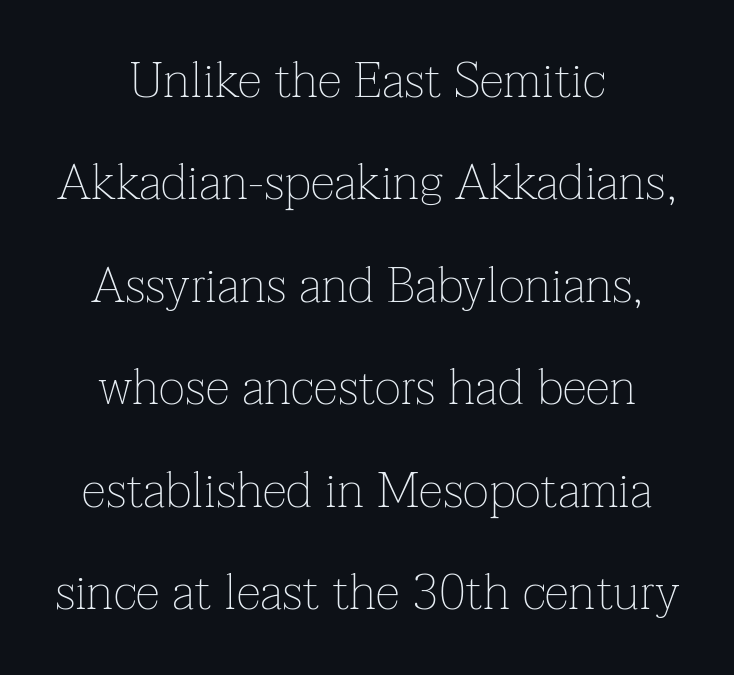
Q: Is the text bold? A: No.
Q: Is the text italic (slanted)? A: No, it is upright.
Q: Is the typeface a serif or a sans-serif typeface? A: Serif.
Q: Is the text underlined? A: No.
Q: How is the paragraph aligned? A: Centered.
Q: Is the spacing between letters normal or unusually wide? A: Normal.
Q: Is the spacing between lines tight, normal or loose? A: Loose.
Q: Width (condensed, normal, or wide)? A: Normal.
Q: Stroke contrast? A: Low.
Q: x-height? A: Medium.
Q: Monospaced? A: No.
